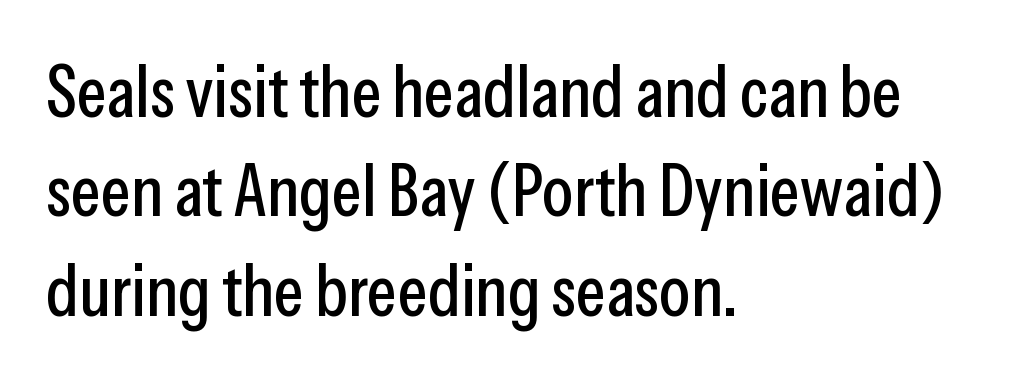
The image shows 72 px condensed sans-serif type, upright; set left-aligned, normal line spacing (1.38x), normal letter spacing, not underlined; low stroke contrast and a medium x-height.
